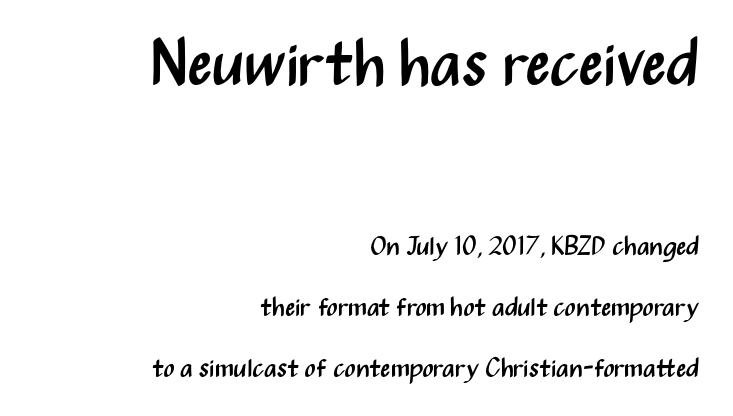
The lines are spread far apart with generous leading. These glyphs show unthickened strokes, regular width or finer. The gaps between neighbouring characters are ordinary and unremarkable. The upper block of text is set noticeably larger than the block beneath it. This is sans-serif lettering, the kind often seen on screens and signage.
